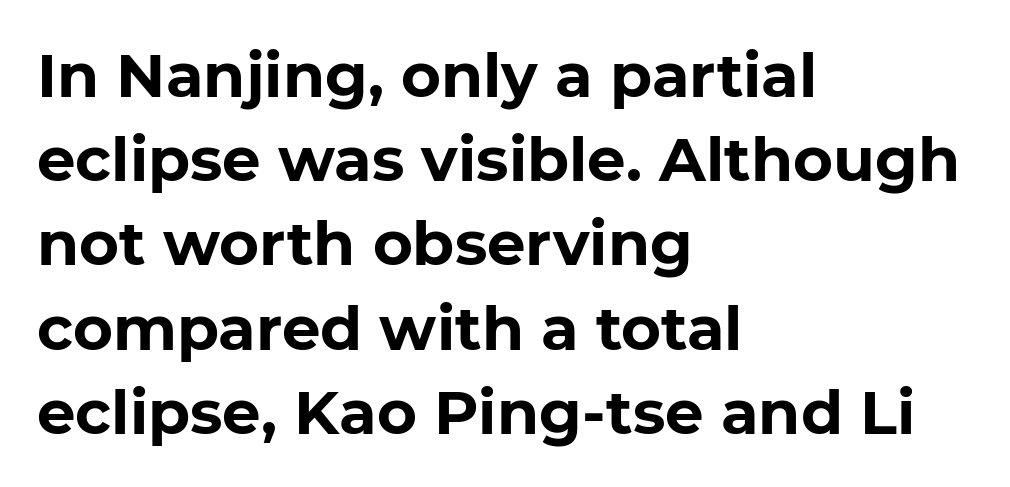
{"serif": "no", "italic": "no", "bold": "yes", "weight": "bold", "width": "normal", "stroke_contrast": "low", "x_height": "medium", "monospaced": "no", "underline": "no", "align": "left", "line_spacing": "normal", "line_spacing_ratio": 1.38, "letter_spacing": "normal", "letter_spacing_em": 0.0, "glyph_px": 61}
